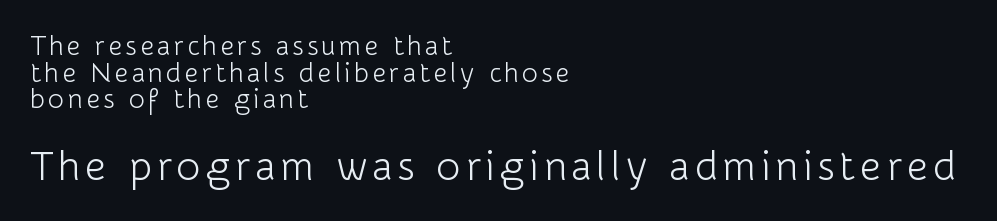
The image shows 41 px light sans-serif type, upright; set left-aligned, tight line spacing (0.99x), not underlined; the second (bottom) block is 1.52x larger; low stroke contrast and a medium x-height.
